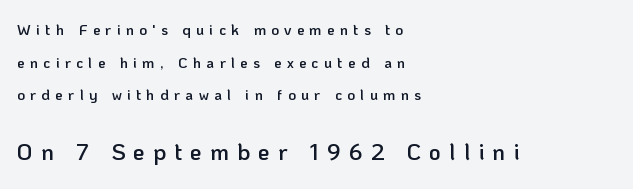
The image shows 23 px text type, upright; set left-aligned, loose line spacing (2.18x), unusually wide letter spacing (+0.35 em), not underlined; the second (bottom) block is 1.53x larger.
